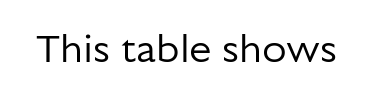
No italicization has been applied; the sample stays upright. The space directly below the letters is spotless. There is no visible air inserted between adjacent glyphs. Is this a heavy cut? Hardly; it is regular or lighter.
